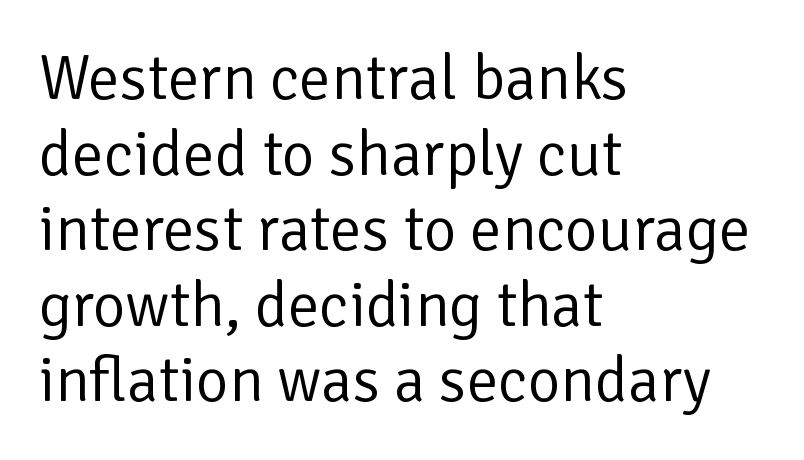
{"serif": "no", "italic": "no", "bold": "no", "weight": "regular", "width": "normal", "stroke_contrast": "low", "x_height": "medium", "monospaced": "no", "underline": "no", "align": "left", "line_spacing_ratio": 1.2, "letter_spacing": "normal", "letter_spacing_em": 0.0, "glyph_px": 63}
